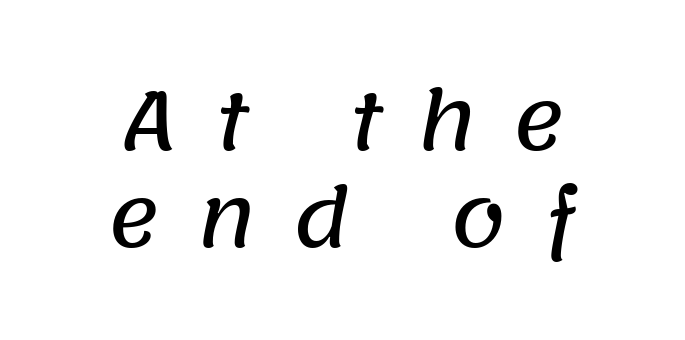
The image shows 80 px sans-serif type; set centered, line spacing 1.21x, unusually wide letter spacing (+0.45 em), not underlined; low stroke contrast and a large x-height.
